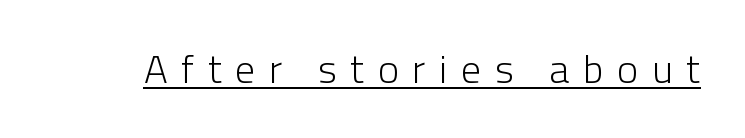
Do the characters align in a grid? No, the font is proportional. This rendering employs a face without finishing strokes, i.e., a sans-serif. Caption: face not bold, strokes unweighted. The passage shown has open, widely tracked lettering throughout. Quick note: underline on.
